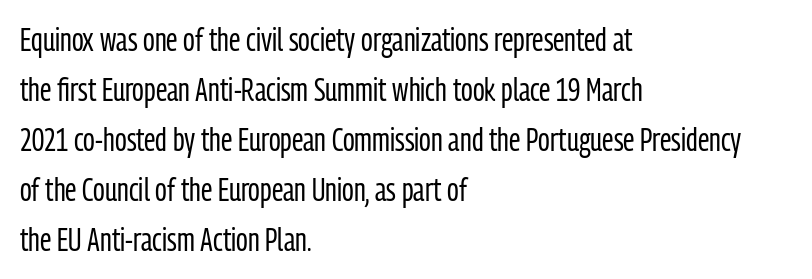
{"serif": "no", "italic": "no", "bold": "no", "weight": "regular", "width": "condensed", "stroke_contrast": "low", "x_height": "medium", "monospaced": "no", "underline": "no", "align": "left", "line_spacing": "normal", "line_spacing_ratio": 1.56, "letter_spacing": "normal", "letter_spacing_em": 0.0, "glyph_px": 32}
